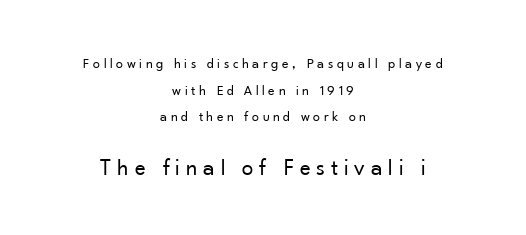
The rendering positions every line midway between the sides. Students, observe: this is what heavily led, spacious text looks like. How are the letters spaced? Widely, with obvious added tracking. Honestly, there is no underline to notice here at all. Stroke thickness stays within the range of a standard reading face or lighter.
